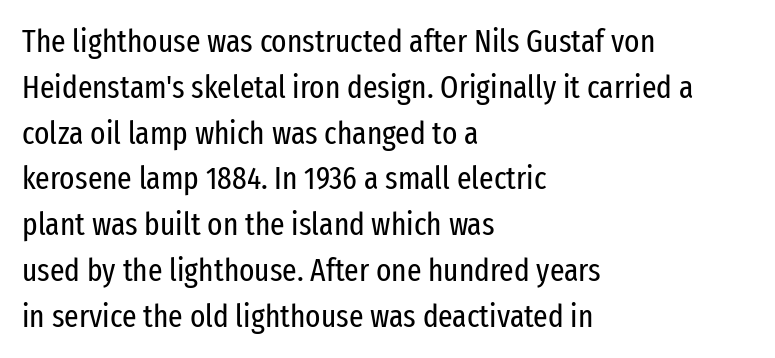
{"serif": "no", "italic": "no", "bold": "no", "weight": "regular", "width": "condensed", "stroke_contrast": "low", "x_height": "medium", "monospaced": "no", "underline": "no", "align": "left", "line_spacing": "normal", "line_spacing_ratio": 1.43, "letter_spacing": "normal", "letter_spacing_em": 0.0, "glyph_px": 32}
